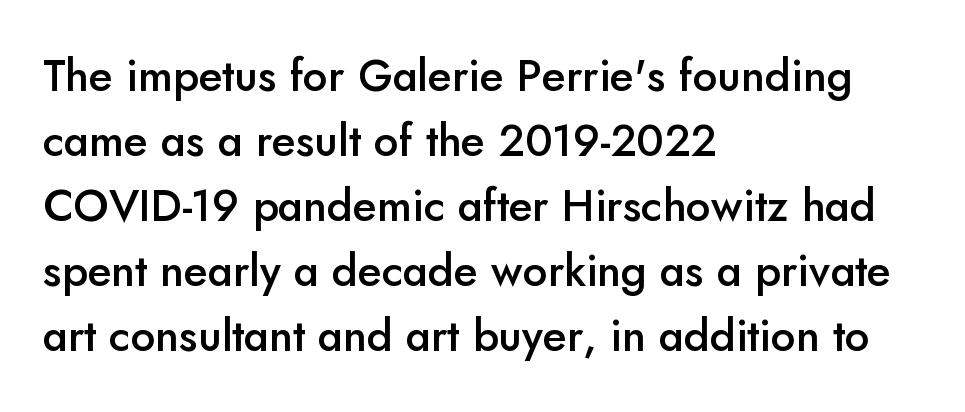
{"serif": "no", "italic": "no", "bold": "semi", "weight": "semibold", "width": "normal", "stroke_contrast": "low", "x_height": "small", "monospaced": "no", "underline": "no", "align": "left", "line_spacing": "normal", "line_spacing_ratio": 1.48, "letter_spacing": "normal", "letter_spacing_em": 0.0, "glyph_px": 44}
